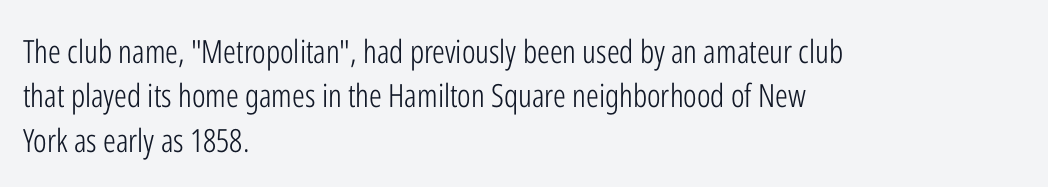
The image shows 32 px light, condensed sans-serif type, upright; set left-aligned, normal line spacing (1.39x), normal letter spacing, not underlined; low stroke contrast and a medium x-height.
